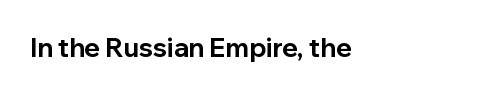
{"italic": "no", "bold": "yes", "underline": "no", "letter_spacing": "normal", "letter_spacing_em": 0.0, "glyph_px": 26}
